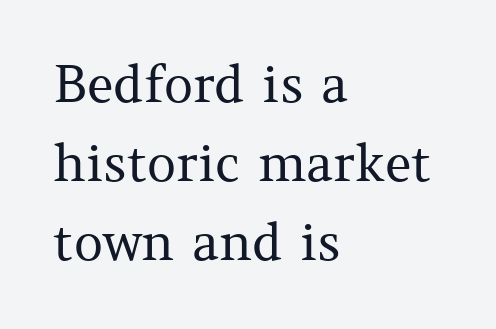
{"serif": "yes", "italic": "no", "bold": "no", "weight": "regular", "width": "normal", "stroke_contrast": "medium", "x_height": "medium", "monospaced": "no", "underline": "no", "align": "left", "line_spacing": "normal", "line_spacing_ratio": 1.55, "letter_spacing": "normal", "letter_spacing_em": 0.0, "glyph_px": 51}
